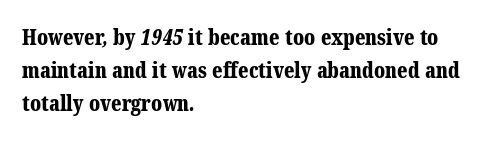
{"bold": "yes", "underline": "no", "align": "left", "line_spacing": "normal", "line_spacing_ratio": 1.57, "letter_spacing": "normal", "letter_spacing_em": 0.0, "glyph_px": 21}
